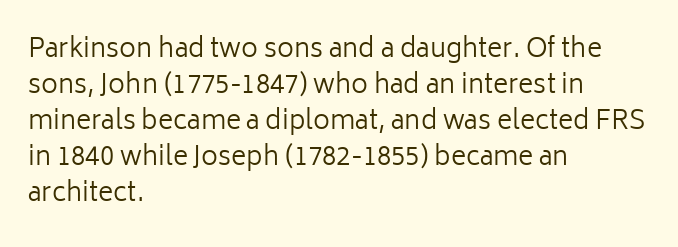
The image shows 26 px text type, upright; set left-aligned, normal line spacing (1.38x), normal letter spacing, not underlined.
